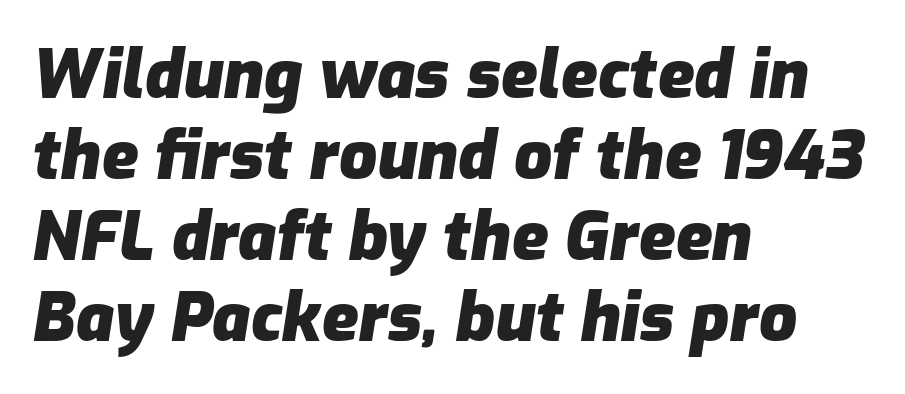
Q: Is the text bold? A: Yes.
Q: Is the text italic (slanted)? A: Yes, it leans right by about 9 degrees.
Q: Is the text underlined? A: No.
Q: How is the paragraph aligned? A: Left-aligned.
Q: Is the spacing between letters normal or unusually wide? A: Normal.
Q: Width (condensed, normal, or wide)? A: Normal.
Q: Stroke contrast? A: Low.
Q: x-height? A: Medium.
Q: Monospaced? A: No.
